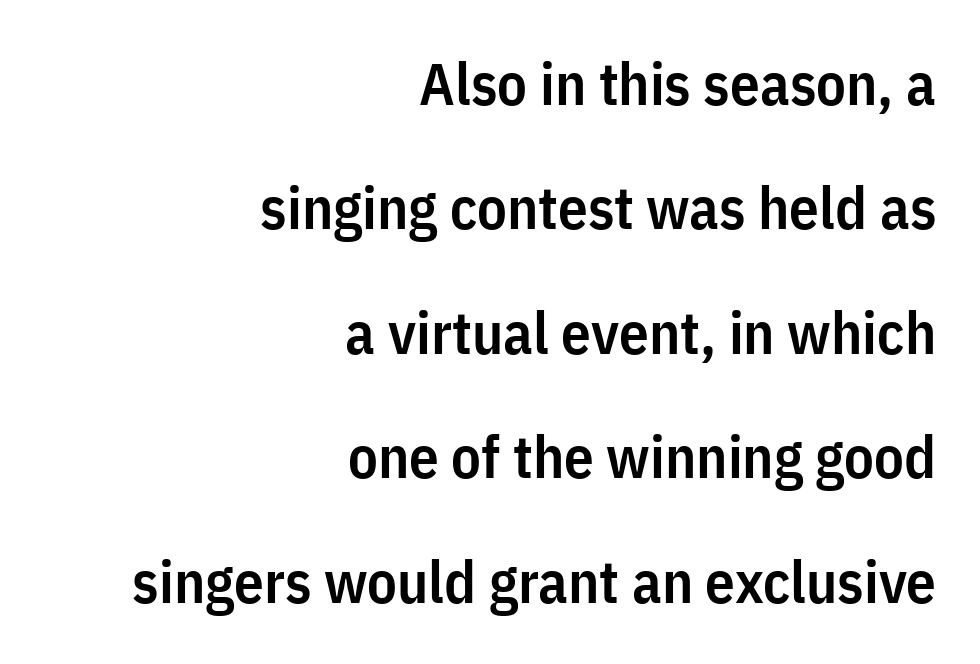
Q: Is the text bold? A: Semi-bold.
Q: Is the text italic (slanted)? A: No, it is upright.
Q: Is the typeface a serif or a sans-serif typeface? A: Sans-serif.
Q: Is the text underlined? A: No.
Q: How is the paragraph aligned? A: Right-aligned.
Q: Is the spacing between letters normal or unusually wide? A: Normal.
Q: Is the spacing between lines tight, normal or loose? A: Loose.
Q: Width (condensed, normal, or wide)? A: Condensed.
Q: Stroke contrast? A: Low.
Q: x-height? A: Medium.
Q: Monospaced? A: No.
